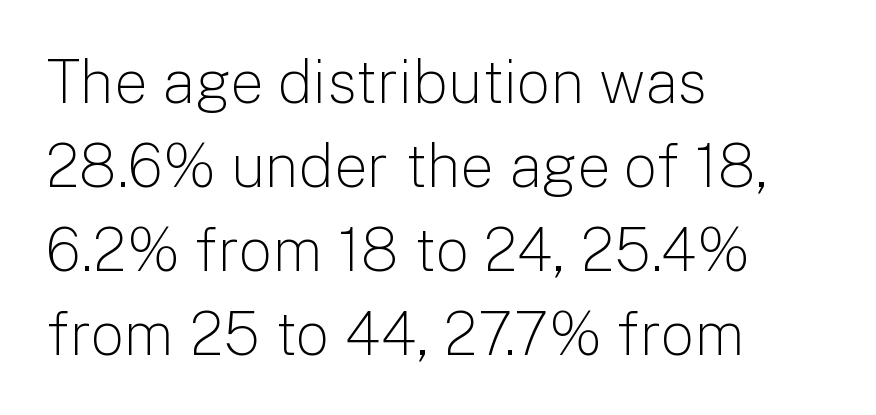
The typeface has the unassuming heft of standard copy or less. Students, note that the glyphs here touch the page at normal intervals. The glyphs are unaccompanied by any horizontal stroke below them. Nothing sits at the stroke ends, so this counts as sans-serif.
